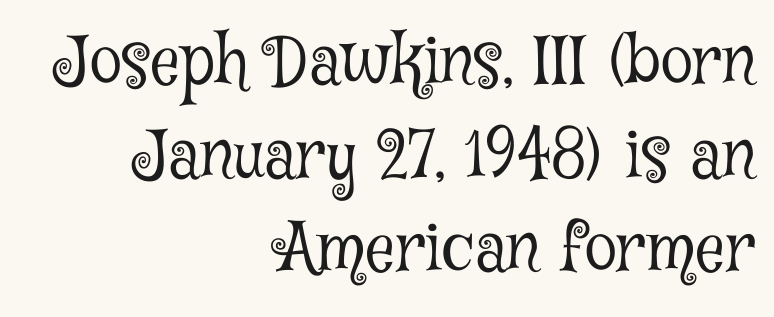
{"serif": "yes", "italic": "no", "bold": "no", "weight": "light", "width": "condensed", "stroke_contrast": "low", "x_height": "medium", "monospaced": "no", "underline": "no", "align": "right", "line_spacing": "normal", "line_spacing_ratio": 1.42, "letter_spacing": "normal", "letter_spacing_em": 0.0, "glyph_px": 66}
